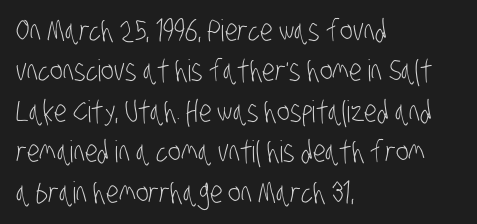
The image shows 30 px light, condensed sans-serif type; set left-aligned, normal line spacing (1.35x), normal letter spacing, not underlined; low stroke contrast and a large x-height.
